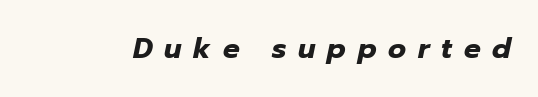
{"italic": "yes", "lean": "right", "slant_degrees": 12, "bold": "yes", "weight": "heavy", "width": "normal", "stroke_contrast": "low", "x_height": "medium", "monospaced": "no", "underline": "no", "letter_spacing": "wide", "letter_spacing_em": 0.42, "glyph_px": 28}
